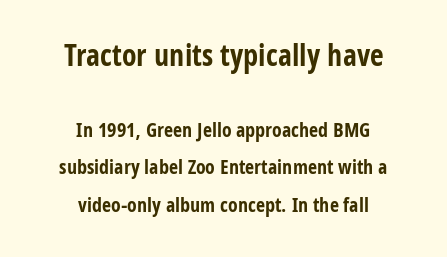
The image shows 30 px bold, condensed sans-serif type, upright; set centered, line spacing 1.89x, normal letter spacing, not underlined; the first (top) block is 1.5x larger; low stroke contrast and a large x-height.
